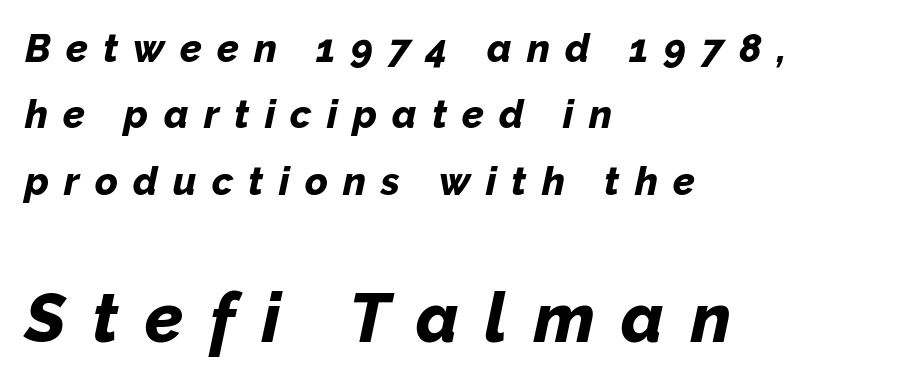
{"italic": "yes", "lean": "right", "slant_degrees": 12, "bold": "yes", "weight": "bold", "width": "normal", "stroke_contrast": "low", "x_height": "medium", "monospaced": "no", "underline": "no", "align": "left", "line_spacing": "normal", "line_spacing_ratio": 1.7, "letter_spacing": "wide", "letter_spacing_em": 0.39, "larger_block": "second", "size_ratio": 1.74, "glyph_px": 68}
